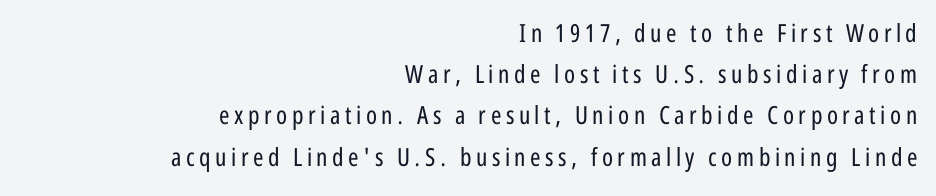
The image shows 25 px text type, upright; set right-aligned, normal line spacing (1.65x), not underlined.
